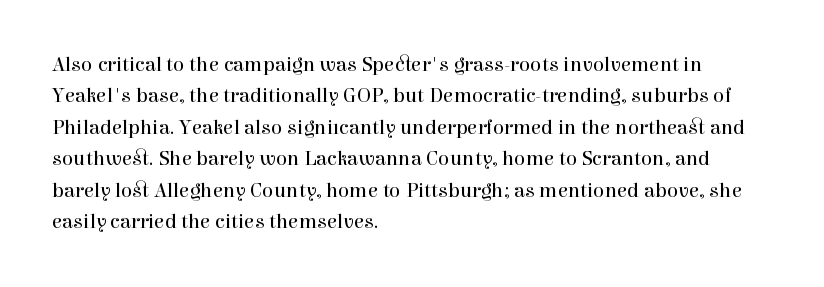
Q: Is the text bold? A: No.
Q: Is the text italic (slanted)? A: No, it is upright.
Q: Is the text underlined? A: No.
Q: How is the paragraph aligned? A: Left-aligned.
Q: Is the spacing between letters normal or unusually wide? A: Normal.
Q: Is the spacing between lines tight, normal or loose? A: Normal.
